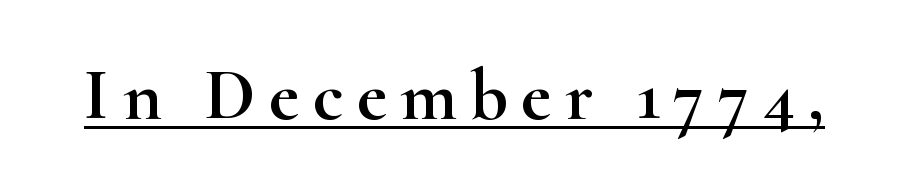
{"serif": "yes", "italic": "no", "width": "wide", "stroke_contrast": "high", "x_height": "small", "monospaced": "no", "underline": "yes", "glyph_px": 73}
